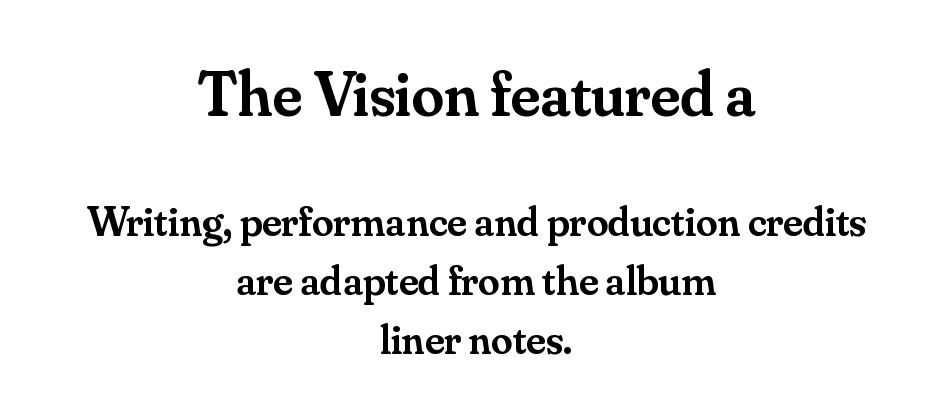
Q: Is the text bold? A: Semi-bold.
Q: Is the text italic (slanted)? A: No, it is upright.
Q: Is the typeface a serif or a sans-serif typeface? A: Serif.
Q: Is the text underlined? A: No.
Q: How is the paragraph aligned? A: Centered.
Q: Is the spacing between letters normal or unusually wide? A: Normal.
Q: Is the spacing between lines tight, normal or loose? A: Normal.
Q: Which block of text is set in a larger size, the first (top) or the second (bottom)? A: The first (top) one.
Q: Width (condensed, normal, or wide)? A: Normal.
Q: Stroke contrast? A: Medium.
Q: x-height? A: Small.
Q: Monospaced? A: No.
